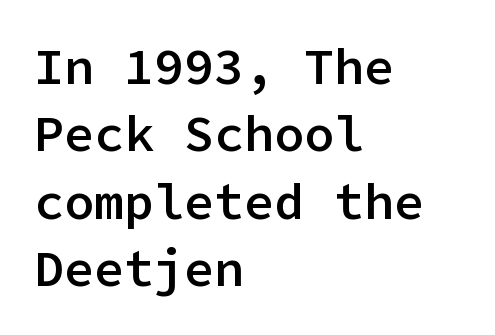
The image shows 50 px semibold sans-serif type, upright; set left-aligned, normal line spacing (1.35x), normal letter spacing, not underlined; low stroke contrast and a medium x-height.
